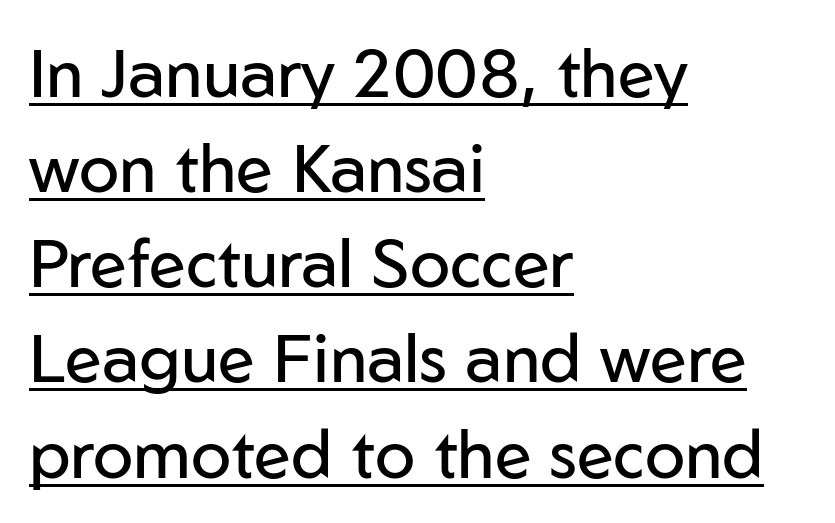
Has an underline been added? It has. A typesetter would call this proportional, since set widths differ per character. Bold? No — there's no thickening of the strokes. Typeset ragged right — the left edge is the straight one. The leading is moderate, giving the passage an even texture.
